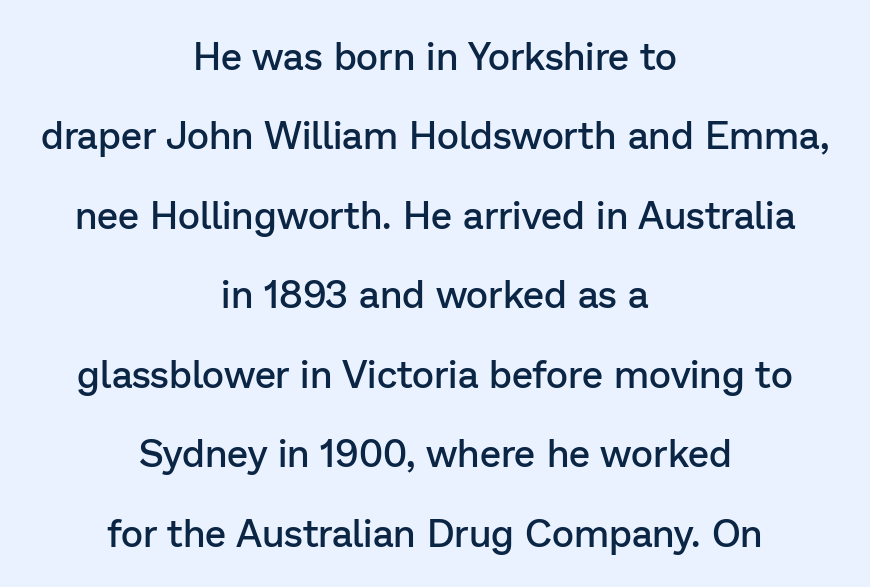
{"serif": "no", "italic": "no", "bold": "semi", "weight": "semibold", "width": "normal", "stroke_contrast": "low", "x_height": "medium", "monospaced": "no", "underline": "no", "align": "center", "line_spacing": "loose", "line_spacing_ratio": 2.09, "letter_spacing": "normal", "letter_spacing_em": 0.0, "glyph_px": 38}
